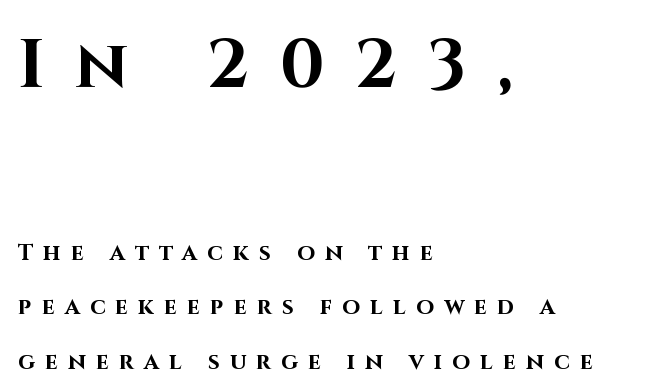
{"serif": "no", "italic": "no", "bold": "yes", "weight": "bold", "width": "normal", "stroke_contrast": "high", "x_height": "large", "monospaced": "no", "underline": "no", "align": "left", "line_spacing": "loose", "line_spacing_ratio": 2.37, "letter_spacing": "wide", "letter_spacing_em": 0.44, "larger_block": "first", "size_ratio": 3.0, "glyph_px": 69}
